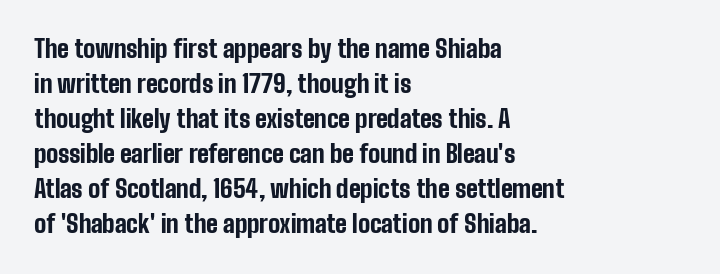
The image shows 24 px bold type, upright; set left-aligned, normal line spacing (1.46x), normal letter spacing, not underlined.
